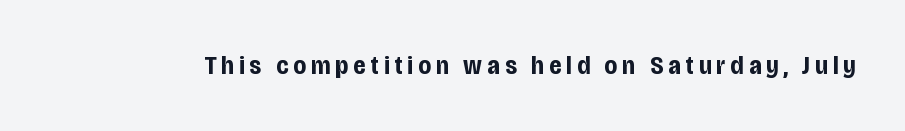
{"italic": "no", "bold": "yes", "underline": "no", "glyph_px": 26}
